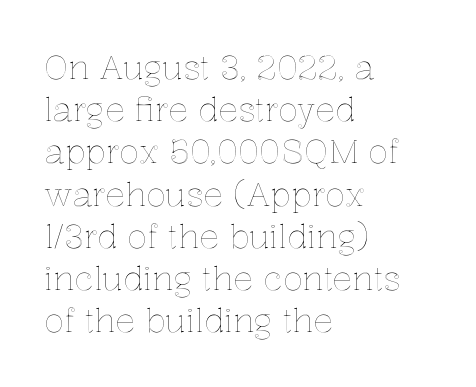
The image shows 33 px text type, upright; set left-aligned, normal line spacing (1.28x), normal letter spacing, not underlined; a medium x-height.
